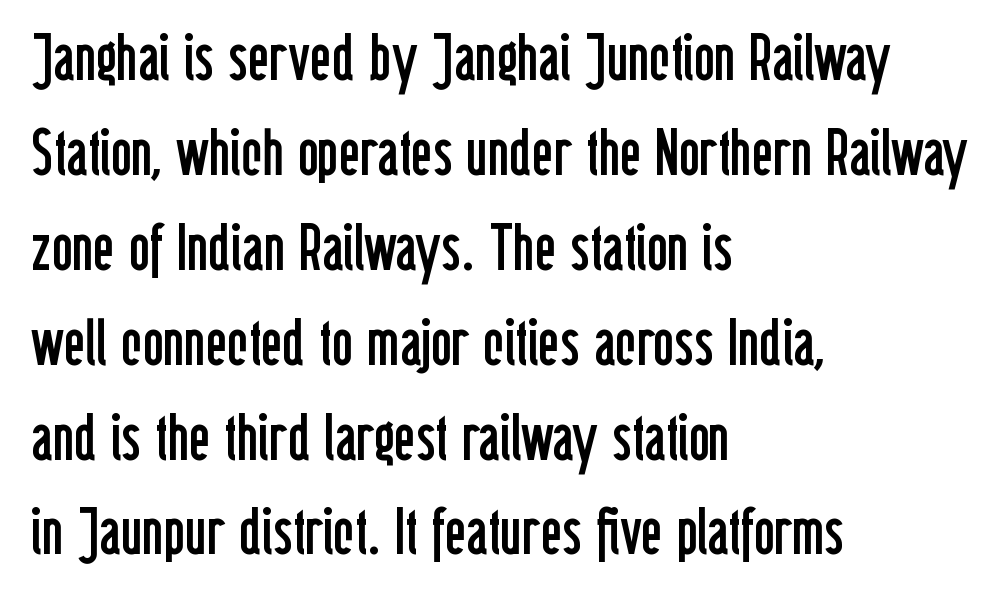
The image shows 65 px regular-weight, condensed sans-serif type, upright; set left-aligned, normal line spacing (1.46x), normal letter spacing, not underlined; low stroke contrast and a medium x-height.
